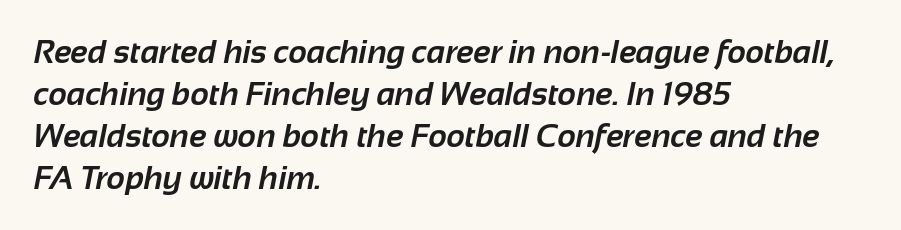
The image shows 32 px bold sans-serif type; set left-aligned, normal line spacing (1.31x), normal letter spacing, not underlined; low stroke contrast and a medium x-height.
